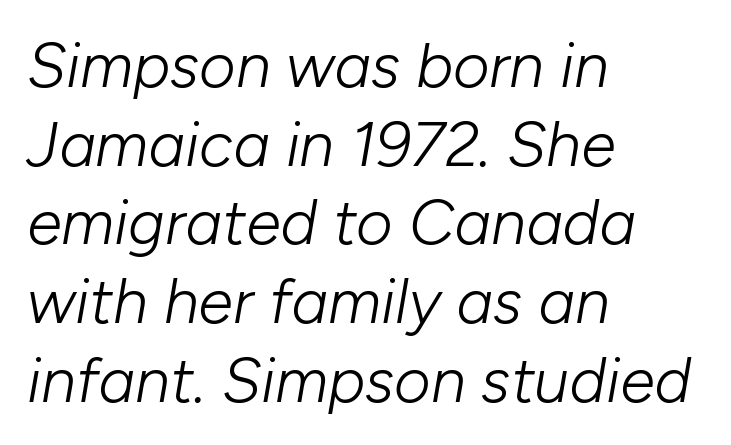
Q: Is the text bold? A: No.
Q: Is the text italic (slanted)? A: Yes, it leans right by about 10 degrees.
Q: Is the text underlined? A: No.
Q: How is the paragraph aligned? A: Left-aligned.
Q: Is the spacing between letters normal or unusually wide? A: Normal.
Q: Is the spacing between lines tight, normal or loose? A: Normal.
Q: Width (condensed, normal, or wide)? A: Normal.
Q: Stroke contrast? A: Low.
Q: x-height? A: Medium.
Q: Monospaced? A: No.
